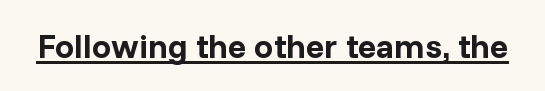
Q: Is the text bold? A: Yes.
Q: Is the text italic (slanted)? A: No, it is upright.
Q: Is the typeface a serif or a sans-serif typeface? A: Sans-serif.
Q: Is the text underlined? A: Yes.
Q: Is the spacing between letters normal or unusually wide? A: Normal.
Q: Width (condensed, normal, or wide)? A: Normal.
Q: Stroke contrast? A: Low.
Q: x-height? A: Medium.
Q: Monospaced? A: No.
